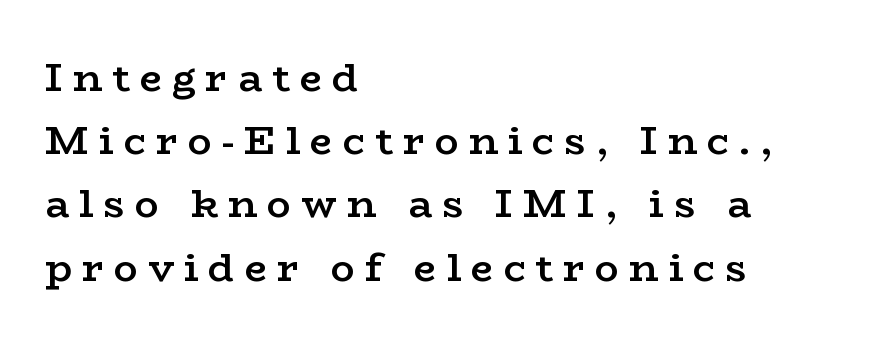
Q: Is the text bold? A: Semi-bold.
Q: Is the text italic (slanted)? A: No, it is upright.
Q: Is the typeface a serif or a sans-serif typeface? A: Serif.
Q: Is the text underlined? A: No.
Q: How is the paragraph aligned? A: Left-aligned.
Q: Is the spacing between letters normal or unusually wide? A: Unusually wide.
Q: Is the spacing between lines tight, normal or loose? A: Normal.
Q: Width (condensed, normal, or wide)? A: Wide.
Q: Stroke contrast? A: Low.
Q: x-height? A: Medium.
Q: Monospaced? A: No.
